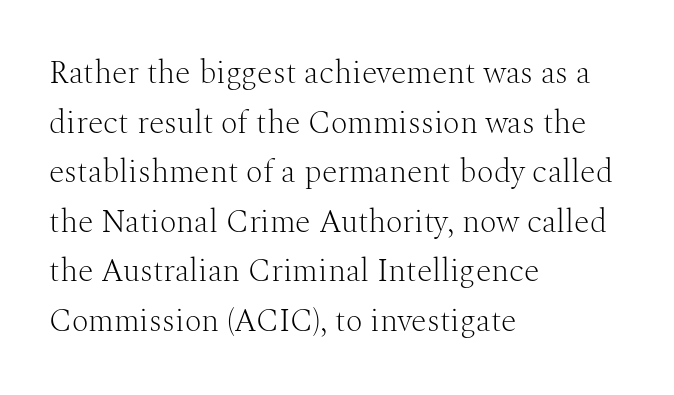
Spacing between characters is what you'd get straight out of the box. A typesetter would label this face a serif. Glance below the letters and you will spot only blank space. Note the varied advance widths — an 'i' is clearly narrower than an 'm'. Visually the block forms a straight wall on the left and a jagged coastline on the right. The letters stand straight up with perfectly vertical stems.
